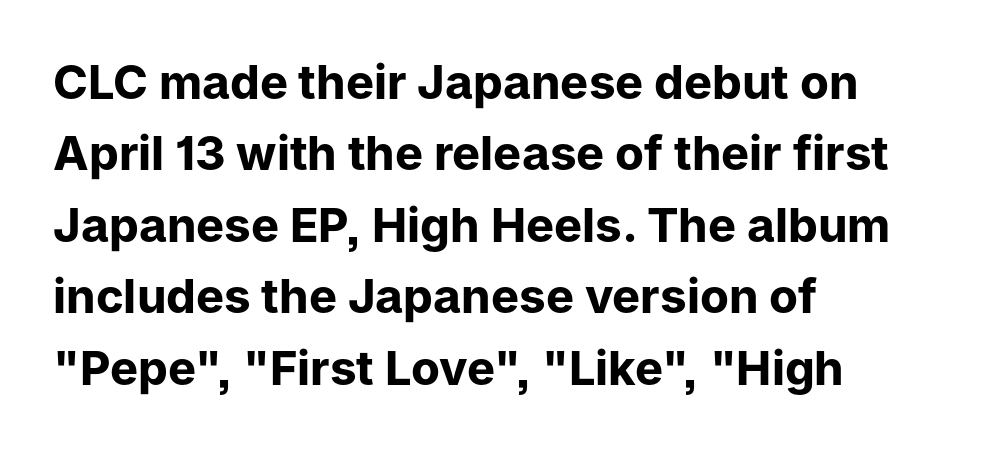
{"serif": "no", "italic": "no", "bold": "yes", "weight": "bold", "width": "normal", "stroke_contrast": "low", "x_height": "medium", "monospaced": "no", "underline": "no", "align": "left", "line_spacing": "normal", "line_spacing_ratio": 1.52, "letter_spacing": "normal", "letter_spacing_em": 0.0, "glyph_px": 47}
